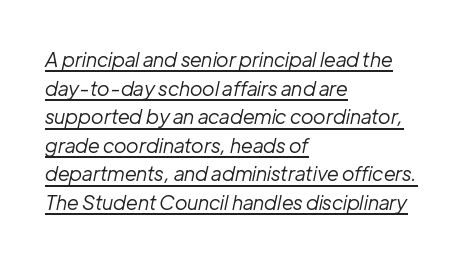
The font is comparable to plain body text, perhaps lighter. Reading down the column, the eye jumps a familiar distance to each next line. The glyphs are accompanied by a horizontal stroke just below them. The glyphs look as if they've been sheared to an angle. Left-aligned paragraph, ragged on the right.
